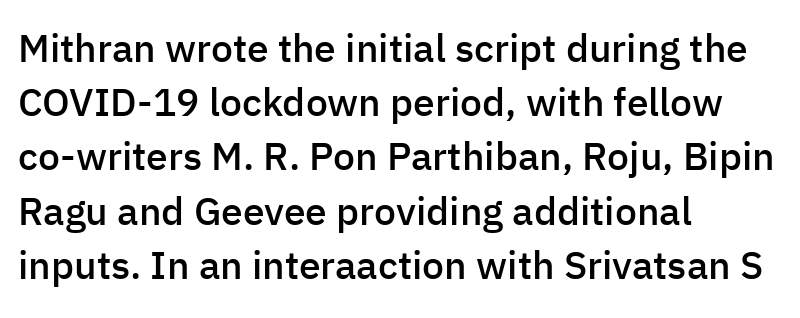
{"serif": "no", "italic": "no", "bold": "semi", "weight": "semibold", "width": "normal", "stroke_contrast": "low", "x_height": "medium", "monospaced": "no", "underline": "no", "align": "left", "line_spacing": "normal", "line_spacing_ratio": 1.39, "letter_spacing": "normal", "letter_spacing_em": 0.0, "glyph_px": 39}
